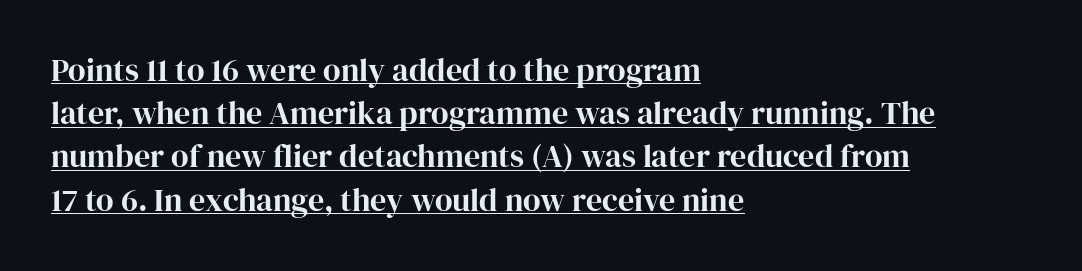
The image shows 32 px serif type, upright; set left-aligned, normal line spacing (1.35x), normal letter spacing, underlined; high stroke contrast and a medium x-height.
